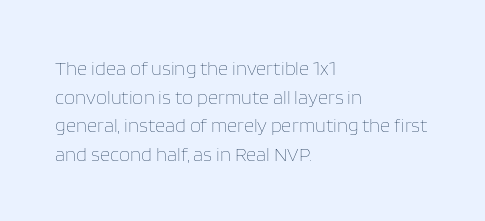
{"italic": "no", "bold": "no", "underline": "no", "align": "left", "line_spacing": "normal", "line_spacing_ratio": 1.43, "letter_spacing": "normal", "letter_spacing_em": 0.0, "glyph_px": 20}
